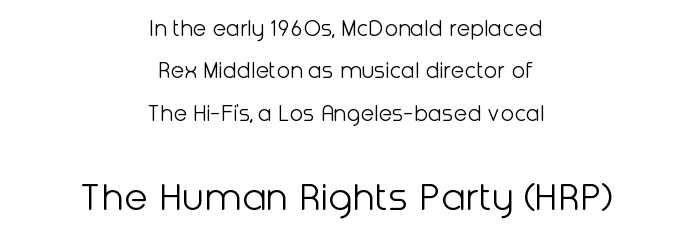
Q: Is the text bold? A: No.
Q: Is the text italic (slanted)? A: No, it is upright.
Q: Is the typeface a serif or a sans-serif typeface? A: Sans-serif.
Q: Is the text underlined? A: No.
Q: How is the paragraph aligned? A: Centered.
Q: Is the spacing between letters normal or unusually wide? A: Normal.
Q: Is the spacing between lines tight, normal or loose? A: Normal.
Q: Which block of text is set in a larger size, the first (top) or the second (bottom)? A: The second (bottom) one.
Q: Width (condensed, normal, or wide)? A: Normal.
Q: Stroke contrast? A: Low.
Q: x-height? A: Medium.
Q: Monospaced? A: No.
